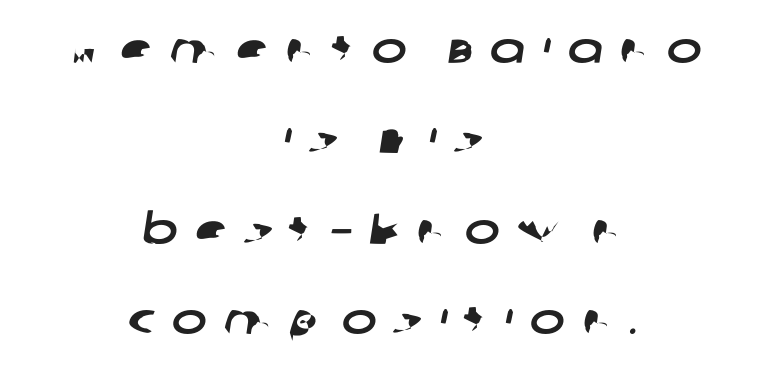
{"serif": "no", "width": "wide", "stroke_contrast": "low", "x_height": "large", "monospaced": "no", "underline": "no", "align": "center", "line_spacing": "loose", "line_spacing_ratio": 2.15, "letter_spacing": "wide", "letter_spacing_em": 0.4, "glyph_px": 42}
